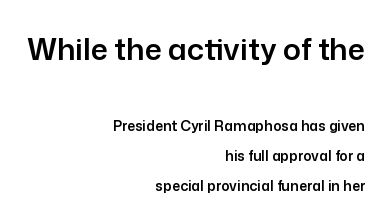
The image shows 30 px sans-serif type, upright; set right-aligned, loose line spacing (2.14x), normal letter spacing, not underlined; the first (top) block is 2.14x larger; low stroke contrast and a medium x-height.
